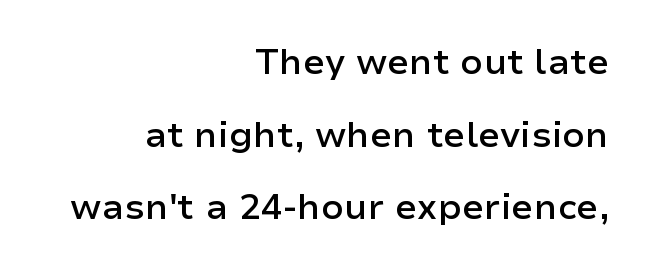
{"serif": "no", "italic": "no", "bold": "semi", "weight": "semibold", "width": "normal", "stroke_contrast": "low", "x_height": "medium", "monospaced": "no", "underline": "no", "align": "right", "line_spacing": "loose", "line_spacing_ratio": 2.02, "letter_spacing": "normal", "letter_spacing_em": 0.0, "glyph_px": 36}
